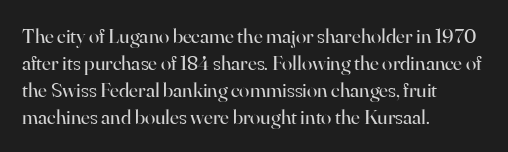
The image shows 21 px text type, upright; set left-aligned, normal line spacing (1.28x), normal letter spacing, not underlined.
